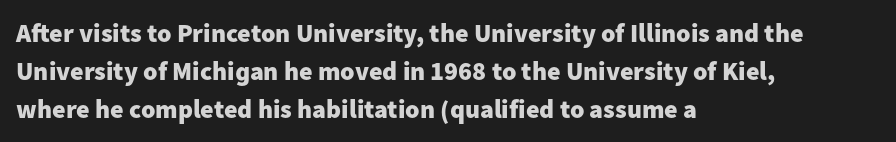
The image shows 26 px bold type, upright; set left-aligned, normal line spacing (1.46x), normal letter spacing, not underlined.
